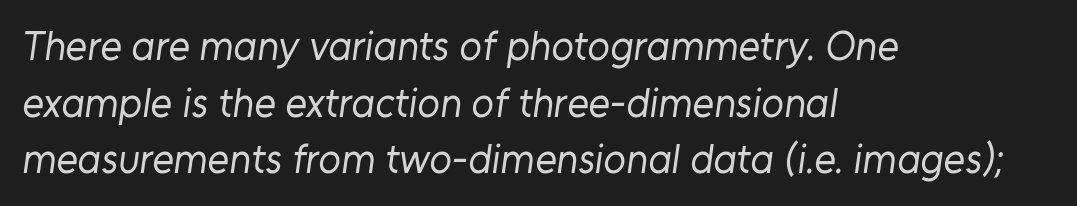
The paragraph has a hard left edge and a soft right edge. A light-to-regular cut is what we see here. Regarding leading, the lines here are spaced in the standard way. The gaps between neighbouring characters are ordinary and unremarkable.
